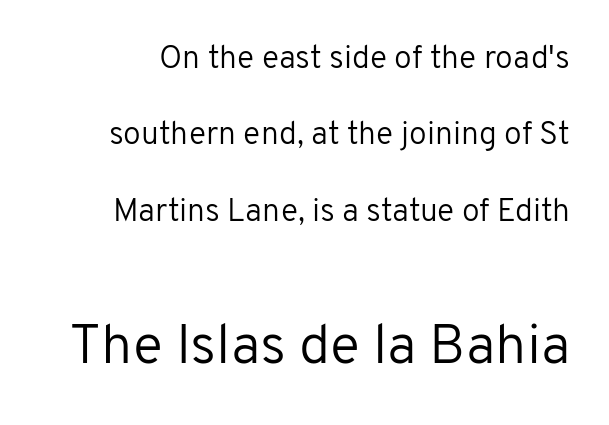
Caption: face not bold, strokes unweighted. What kind of face is this? One without serifs — a sans. Size contrast runs from small at the top to large at the bottom. Glyph-to-glyph distance matches everyday printed text. Every character sits straight up, as roman type does.
